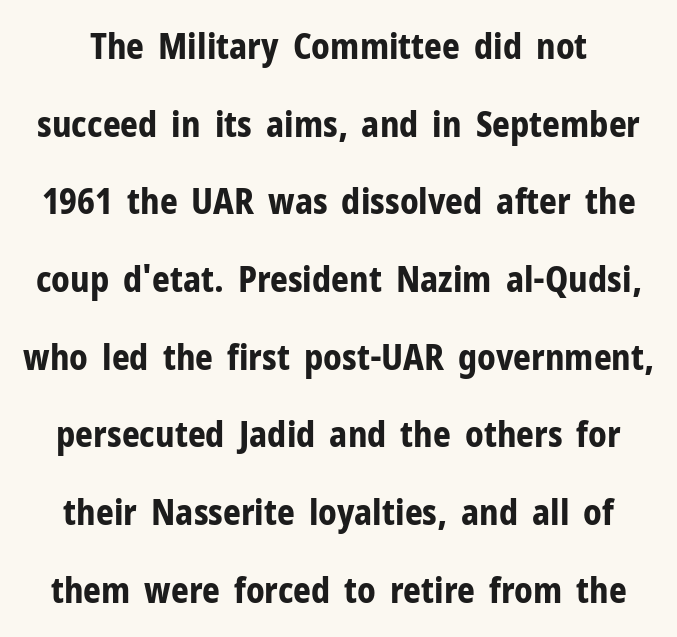
{"serif": "no", "italic": "no", "bold": "yes", "weight": "bold", "width": "normal", "stroke_contrast": "low", "x_height": "medium", "monospaced": "no", "underline": "no", "line_spacing": "loose", "line_spacing_ratio": 2.22, "letter_spacing": "normal", "letter_spacing_em": 0.0, "glyph_px": 35}
